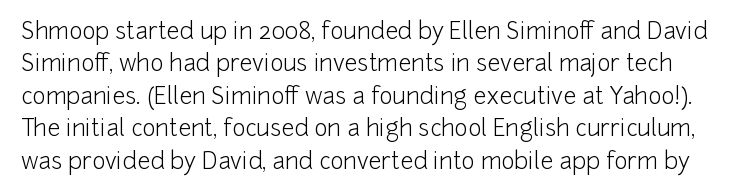
The image shows 23 px text type, upright; set normal line spacing (1.41x), normal letter spacing, not underlined.
